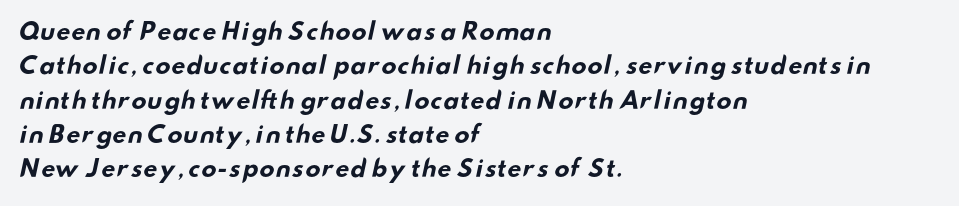
The image shows 23 px bold type; set left-aligned, normal line spacing (1.49x), normal letter spacing, not underlined.
